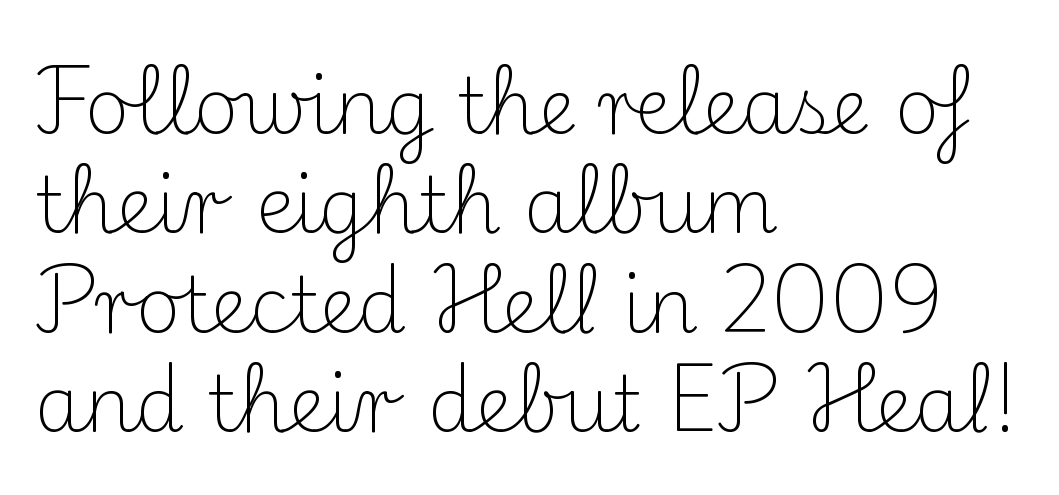
Q: Is the text bold? A: No.
Q: Is the text italic (slanted)? A: No, it is upright.
Q: Is the typeface a serif or a sans-serif typeface? A: Serif.
Q: Is the text underlined? A: No.
Q: How is the paragraph aligned? A: Left-aligned.
Q: Is the spacing between letters normal or unusually wide? A: Normal.
Q: Is the spacing between lines tight, normal or loose? A: Normal.
Q: Width (condensed, normal, or wide)? A: Normal.
Q: Stroke contrast? A: Medium.
Q: x-height? A: Small.
Q: Monospaced? A: No.
